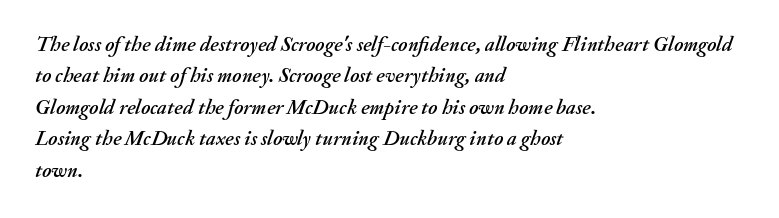
The image shows 21 px text type, italic (leaning right); set left-aligned, normal line spacing (1.5x), normal letter spacing, not underlined.
